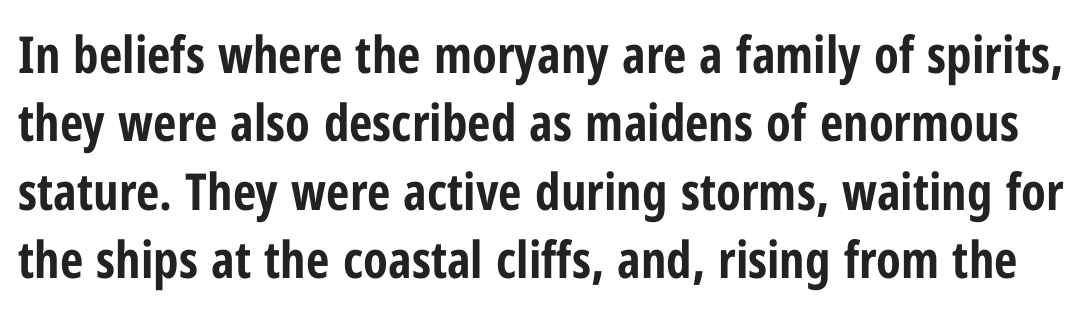
Q: Is the text bold? A: Yes.
Q: Is the text italic (slanted)? A: No, it is upright.
Q: Is the typeface a serif or a sans-serif typeface? A: Sans-serif.
Q: Is the text underlined? A: No.
Q: Is the spacing between letters normal or unusually wide? A: Normal.
Q: Is the spacing between lines tight, normal or loose? A: Normal.
Q: Width (condensed, normal, or wide)? A: Condensed.
Q: Stroke contrast? A: Low.
Q: x-height? A: Medium.
Q: Monospaced? A: No.
